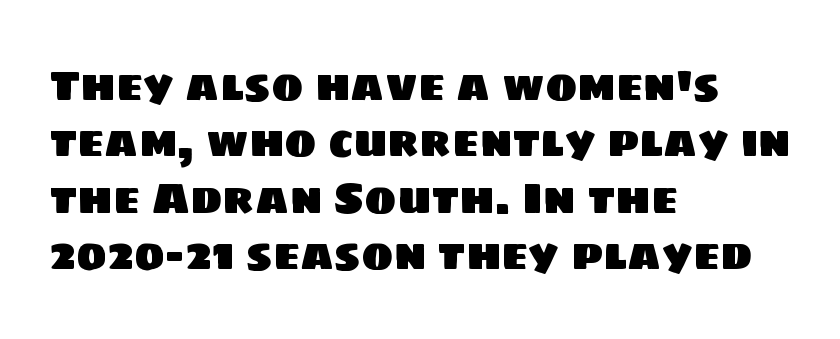
{"serif": "no", "width": "normal", "stroke_contrast": "low", "x_height": "large", "monospaced": "no", "underline": "no", "align": "left", "line_spacing": "normal", "line_spacing_ratio": 1.31, "letter_spacing": "normal", "letter_spacing_em": 0.0, "glyph_px": 43}
